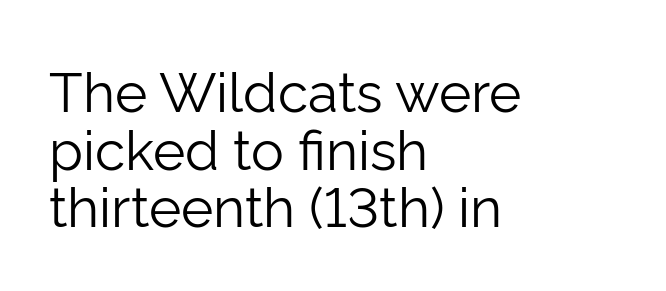
The area under the type is left untouched. Characters remain perfectly vertical along every line. The strokes are not fattened; the text isn't bold. Each new line begins almost immediately beneath the previous one. Think of a printed novel: that variable character pitch is what you see here. These lines stack with their left ends in a neat column.
